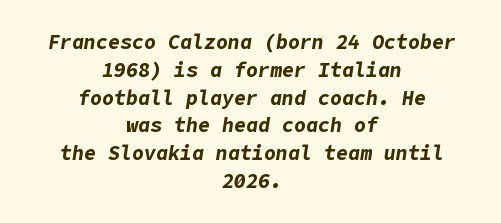
Q: Is the text bold? A: Yes.
Q: Is the text italic (slanted)? A: Yes, it leans right by about 9 degrees.
Q: Is the text underlined? A: No.
Q: How is the paragraph aligned? A: Centered.
Q: Is the spacing between letters normal or unusually wide? A: Normal.
Q: Is the spacing between lines tight, normal or loose? A: Normal.
